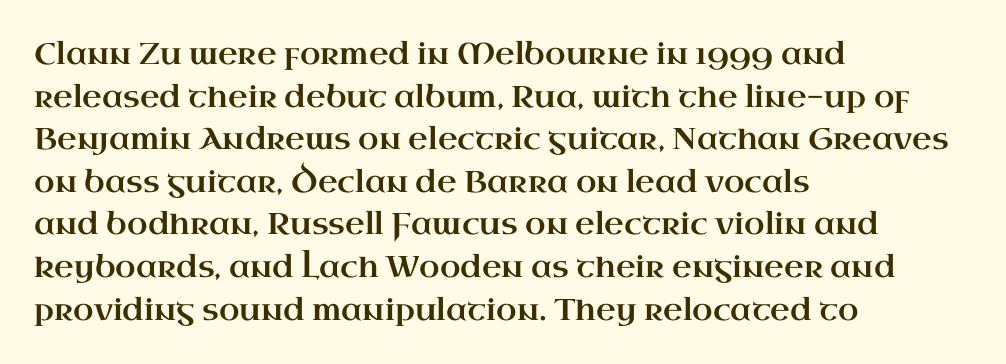
Q: Is the text italic (slanted)? A: No, it is upright.
Q: Is the typeface a serif or a sans-serif typeface? A: Serif.
Q: Is the text underlined? A: No.
Q: How is the paragraph aligned? A: Left-aligned.
Q: Is the spacing between letters normal or unusually wide? A: Normal.
Q: Is the spacing between lines tight, normal or loose? A: Normal.
Q: Width (condensed, normal, or wide)? A: Wide.
Q: Stroke contrast? A: High.
Q: x-height? A: Small.
Q: Monospaced? A: No.
